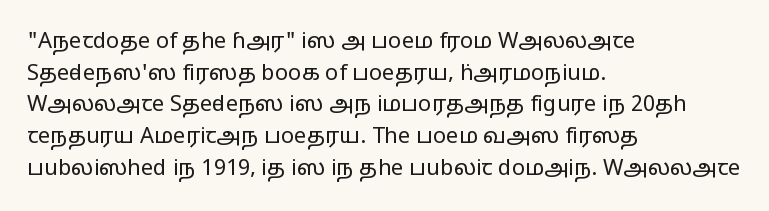
The image shows 22 px text type, upright; set left-aligned, normal line spacing (1.44x), normal letter spacing, not underlined.
